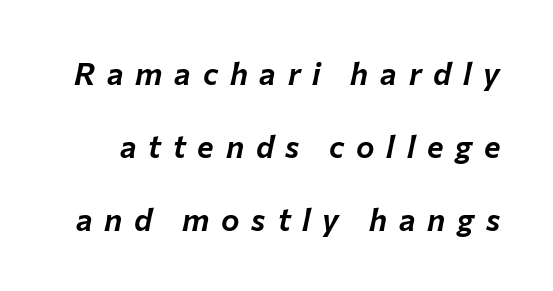
The image shows 31 px text type, italic (leaning right); set loose line spacing (2.35x), unusually wide letter spacing (+0.38 em), not underlined; low stroke contrast and a medium x-height.
